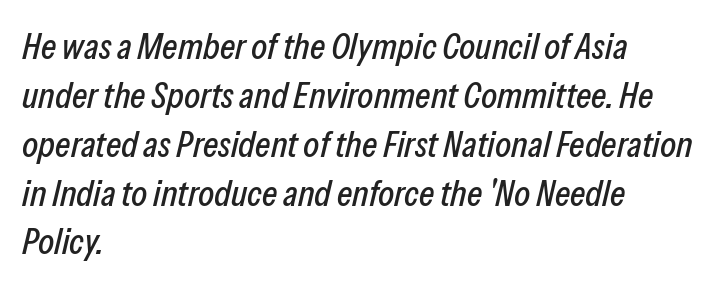
Q: Is the text italic (slanted)? A: Yes, it leans right by about 13 degrees.
Q: Is the text underlined? A: No.
Q: How is the paragraph aligned? A: Left-aligned.
Q: Is the spacing between letters normal or unusually wide? A: Normal.
Q: Is the spacing between lines tight, normal or loose? A: Normal.
Q: Width (condensed, normal, or wide)? A: Condensed.
Q: Stroke contrast? A: Low.
Q: x-height? A: Medium.
Q: Monospaced? A: No.
